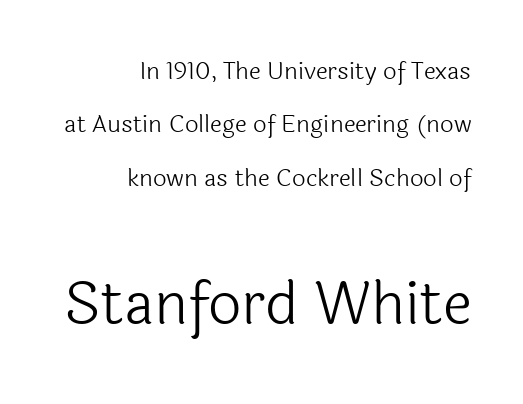
Lines of text with bare space underneath. Nothing heavy about these letters — not bold at all. Caption: upper text group reduced, lower text group enlarged. The letters advance in unequal steps, a hallmark of proportional type.
